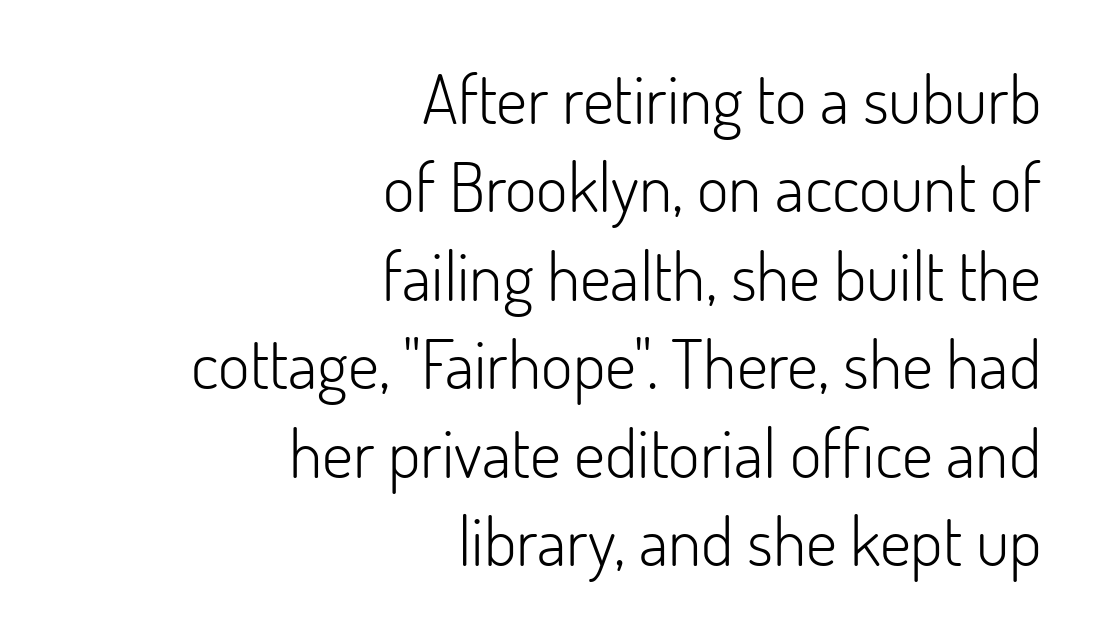
Q: Is the text bold? A: No.
Q: Is the text italic (slanted)? A: No, it is upright.
Q: Is the typeface a serif or a sans-serif typeface? A: Sans-serif.
Q: Is the text underlined? A: No.
Q: How is the paragraph aligned? A: Right-aligned.
Q: Is the spacing between letters normal or unusually wide? A: Normal.
Q: Is the spacing between lines tight, normal or loose? A: Normal.
Q: Width (condensed, normal, or wide)? A: Normal.
Q: Stroke contrast? A: Low.
Q: x-height? A: Small.
Q: Monospaced? A: No.
